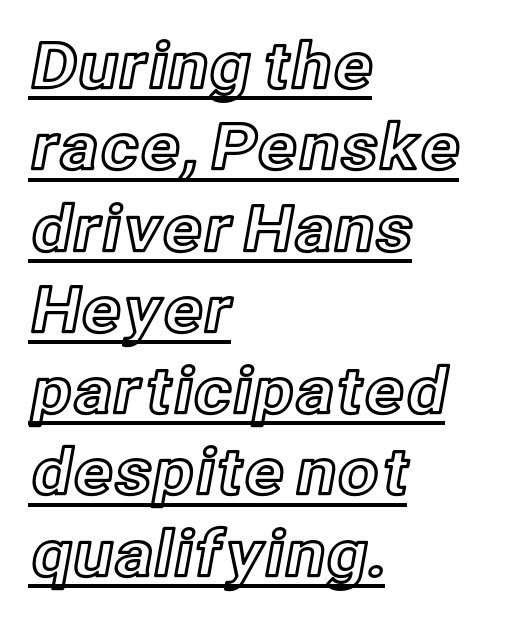
{"width": "normal", "x_height": "medium", "monospaced": "no", "underline": "yes", "align": "left", "line_spacing": "normal", "line_spacing_ratio": 1.27, "letter_spacing": "normal", "letter_spacing_em": 0.0, "glyph_px": 64}
